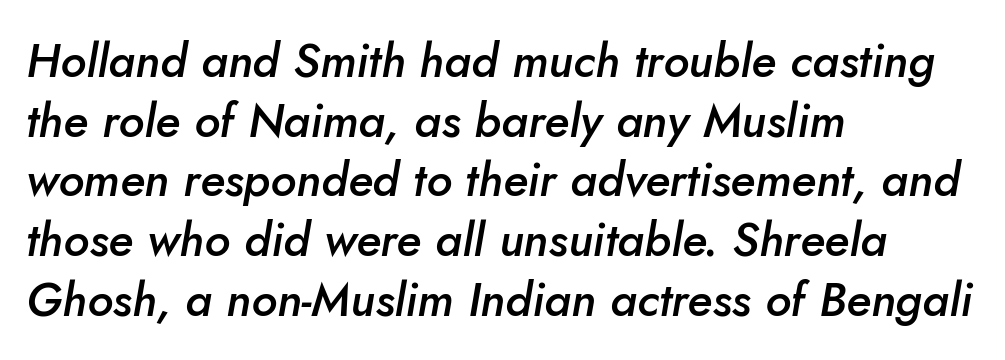
These words are printed semibold, heavier than regular yet not bold. The typesetter chose a ragged-right arrangement here. Italic? Definitely — the glyphs are oblique. If you measured baseline to baseline, you'd find a middling distance. The letters advance in unequal steps, a hallmark of proportional type. Is the letter spacing exaggerated? No — it looks like the ordinary default.
